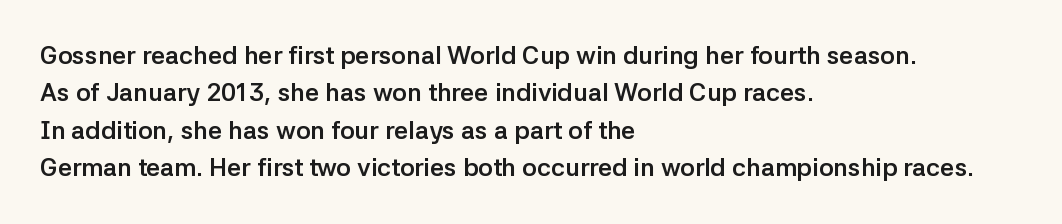
Q: Is the text bold? A: Yes.
Q: Is the text italic (slanted)? A: No, it is upright.
Q: Is the text underlined? A: No.
Q: How is the paragraph aligned? A: Left-aligned.
Q: Is the spacing between letters normal or unusually wide? A: Normal.
Q: Is the spacing between lines tight, normal or loose? A: Normal.
